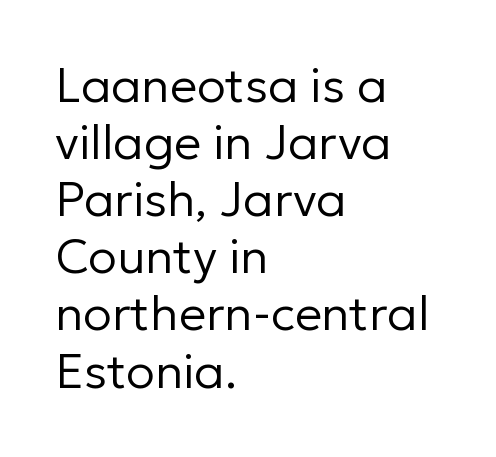
{"serif": "no", "italic": "no", "bold": "no", "weight": "regular", "width": "normal", "stroke_contrast": "low", "x_height": "medium", "monospaced": "no", "underline": "no", "align": "left", "line_spacing_ratio": 1.19, "letter_spacing": "normal", "letter_spacing_em": 0.0, "glyph_px": 48}
